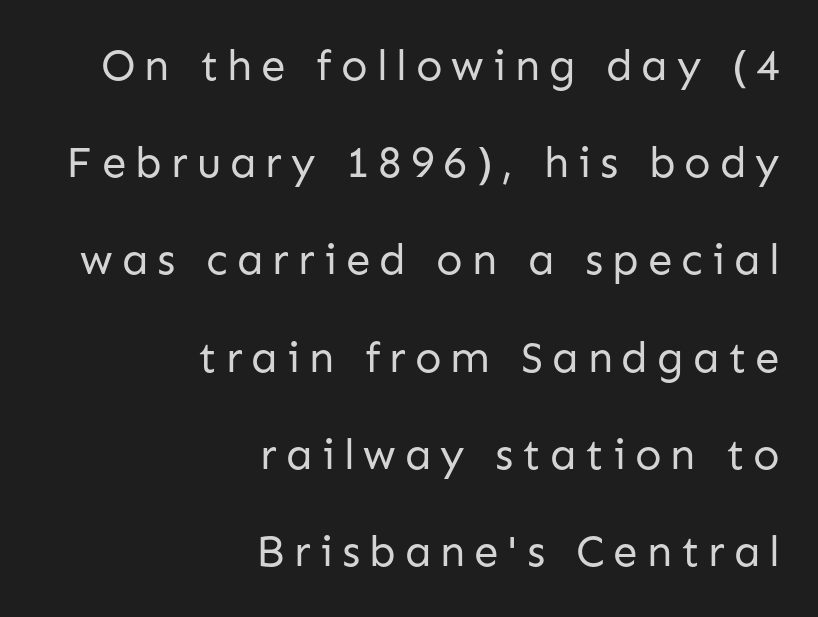
{"serif": "no", "italic": "no", "bold": "no", "weight": "regular", "width": "normal", "stroke_contrast": "low", "x_height": "medium", "monospaced": "no", "underline": "no", "align": "right", "line_spacing": "loose", "line_spacing_ratio": 2.21, "letter_spacing": "wide", "letter_spacing_em": 0.2, "glyph_px": 44}
